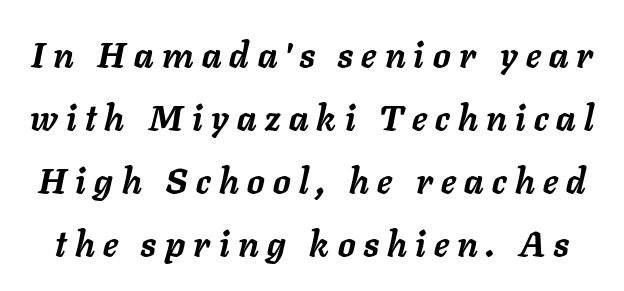
The image shows 35 px semibold type, italic (leaning right); set line spacing 1.8x, unusually wide letter spacing (+0.24 em), not underlined; low stroke contrast and a medium x-height.
